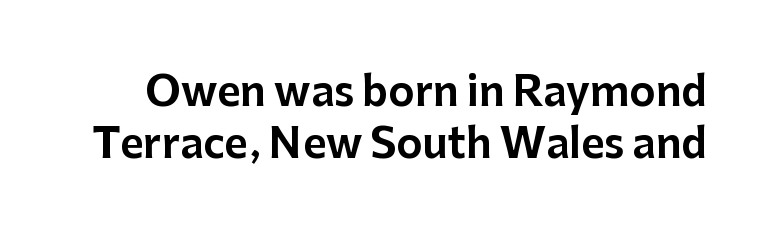
Q: Is the text italic (slanted)? A: No, it is upright.
Q: Is the typeface a serif or a sans-serif typeface? A: Sans-serif.
Q: Is the text underlined? A: No.
Q: Is the spacing between letters normal or unusually wide? A: Normal.
Q: Is the spacing between lines tight, normal or loose? A: Normal.
Q: Width (condensed, normal, or wide)? A: Normal.
Q: Stroke contrast? A: Low.
Q: x-height? A: Medium.
Q: Monospaced? A: No.
